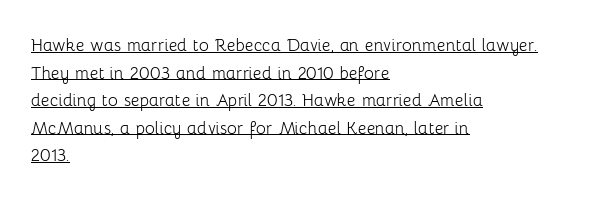
Q: Is the text bold? A: No.
Q: Is the text italic (slanted)? A: No, it is upright.
Q: Is the text underlined? A: Yes.
Q: How is the paragraph aligned? A: Left-aligned.
Q: Is the spacing between letters normal or unusually wide? A: Normal.
Q: Is the spacing between lines tight, normal or loose? A: Normal.
